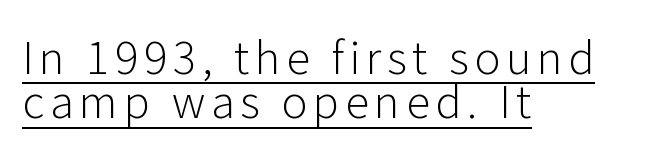
Q: Is the text bold? A: No.
Q: Is the text italic (slanted)? A: No, it is upright.
Q: Is the typeface a serif or a sans-serif typeface? A: Sans-serif.
Q: Is the text underlined? A: Yes.
Q: How is the paragraph aligned? A: Left-aligned.
Q: Is the spacing between lines tight, normal or loose? A: Tight.
Q: Width (condensed, normal, or wide)? A: Normal.
Q: Stroke contrast? A: Low.
Q: x-height? A: Medium.
Q: Monospaced? A: No.
